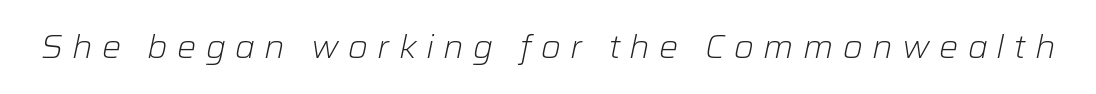
{"italic": "yes", "lean": "right", "slant_degrees": 12, "bold": "no", "weight": "light", "width": "normal", "stroke_contrast": "low", "x_height": "medium", "monospaced": "no", "underline": "no", "letter_spacing": "wide", "letter_spacing_em": 0.29, "glyph_px": 32}
